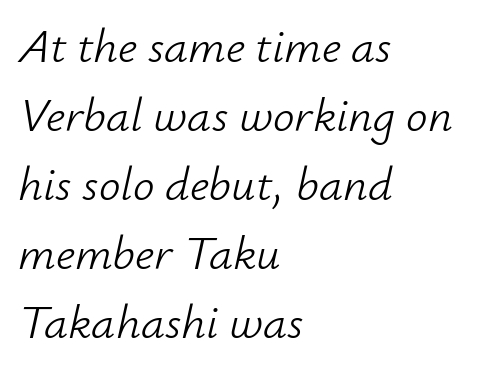
A classic flush-left, rag-right setting is used for this passage. Heaviness? Minimal to ordinary, like unemphasized prose. Style check: oblique. The area under the type is left untouched.
